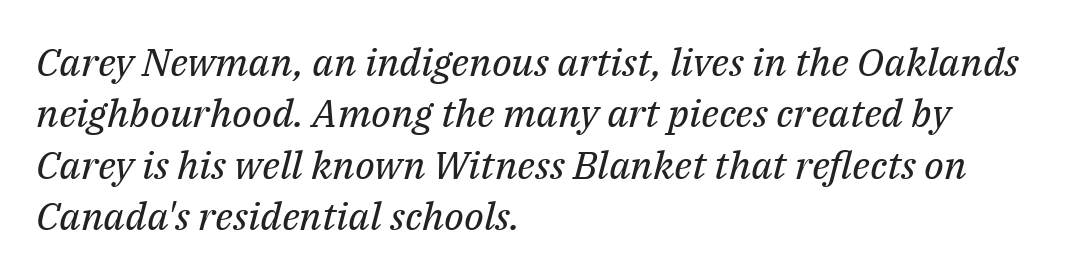
The image shows 39 px regular-weight serif type, italic (leaning right); set left-aligned, normal line spacing (1.32x), normal letter spacing, not underlined; medium stroke contrast and a medium x-height.
